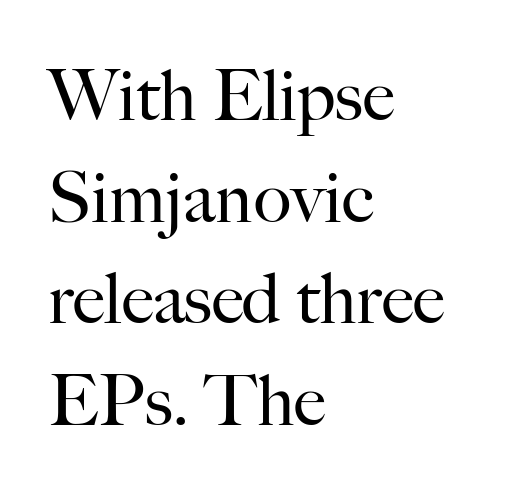
Q: Is the text bold? A: No.
Q: Is the text italic (slanted)? A: No, it is upright.
Q: Is the typeface a serif or a sans-serif typeface? A: Serif.
Q: Is the text underlined? A: No.
Q: How is the paragraph aligned? A: Left-aligned.
Q: Is the spacing between letters normal or unusually wide? A: Normal.
Q: Is the spacing between lines tight, normal or loose? A: Normal.
Q: Width (condensed, normal, or wide)? A: Normal.
Q: Stroke contrast? A: High.
Q: x-height? A: Small.
Q: Monospaced? A: No.
